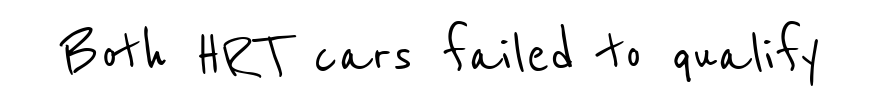
{"serif": "no", "width": "condensed", "stroke_contrast": "low", "x_height": "medium", "monospaced": "no", "underline": "no", "letter_spacing": "normal", "letter_spacing_em": 0.0, "glyph_px": 68}
